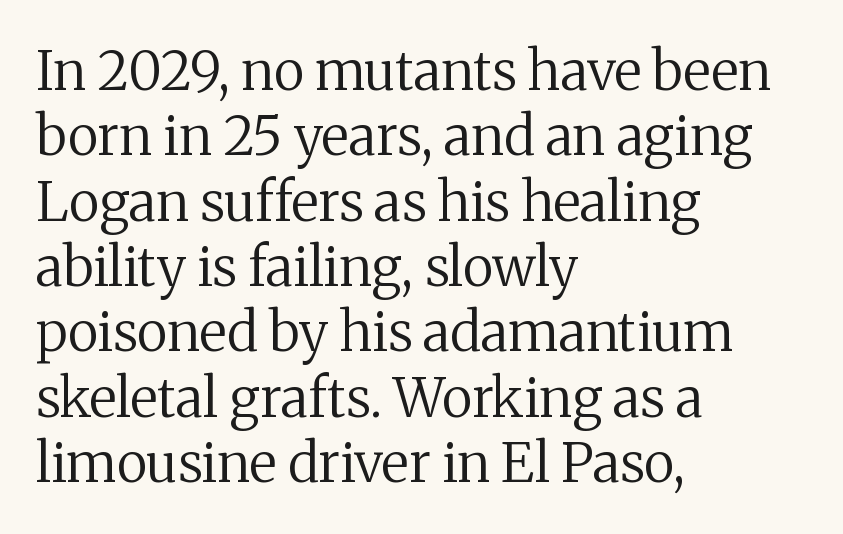
In terms of letterform style, serifs are clearly present. Beneath every word, the page is bare. Vertical stems look standard width or narrower in stroke. Typeset ragged right — the left edge is the straight one. Italic? Not at all — the glyphs are vertical.
